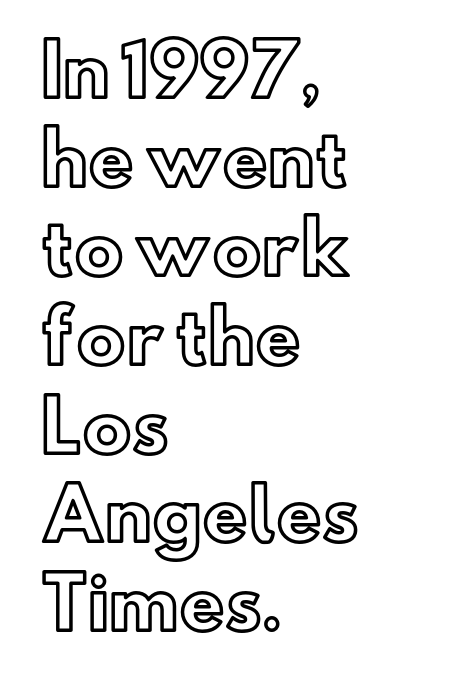
{"italic": "no", "width": "normal", "x_height": "small", "monospaced": "no", "underline": "no", "align": "left", "line_spacing": "normal", "line_spacing_ratio": 1.27, "letter_spacing": "normal", "letter_spacing_em": 0.0, "glyph_px": 70}
